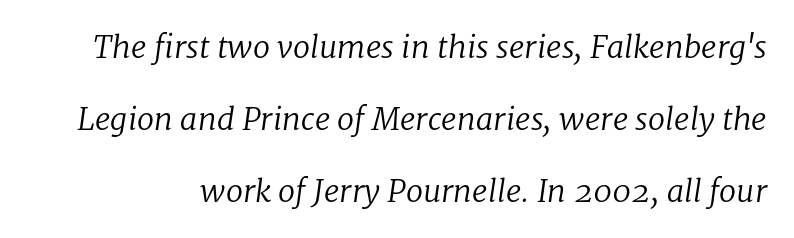
The image shows 31 px regular-weight serif type, italic (leaning right); set loose line spacing (2.32x), normal letter spacing, not underlined; low stroke contrast and a medium x-height.
